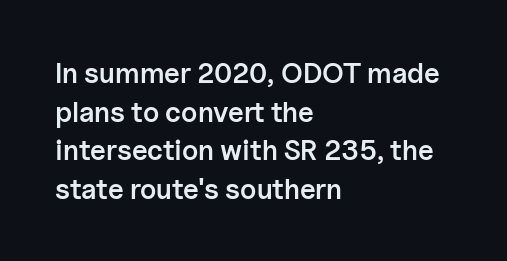
Varying glyph widths throughout — classic text-font behaviour. These lines are set flush left with a ragged right edge. The baseline area is clear. Semibold letterforms, between regular and bold. Notice how the stems are strictly vertical — no italics here. No feet cap the strokes, marking this as sans-serif type.
